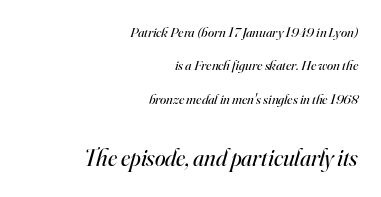
Q: Is the text bold? A: No.
Q: Is the text italic (slanted)? A: Yes, it leans right by about 16 degrees.
Q: Is the text underlined? A: No.
Q: How is the paragraph aligned? A: Right-aligned.
Q: Is the spacing between letters normal or unusually wide? A: Normal.
Q: Is the spacing between lines tight, normal or loose? A: Loose.
Q: Which block of text is set in a larger size, the first (top) or the second (bottom)? A: The second (bottom) one.
